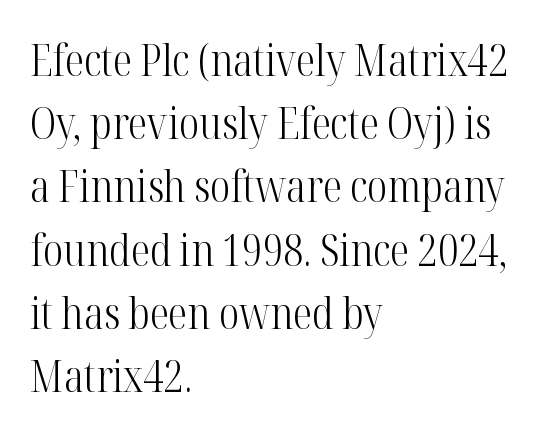
Q: Is the text bold? A: No.
Q: Is the text italic (slanted)? A: No, it is upright.
Q: Is the typeface a serif or a sans-serif typeface? A: Serif.
Q: Is the text underlined? A: No.
Q: How is the paragraph aligned? A: Left-aligned.
Q: Is the spacing between letters normal or unusually wide? A: Normal.
Q: Is the spacing between lines tight, normal or loose? A: Normal.
Q: Width (condensed, normal, or wide)? A: Condensed.
Q: Stroke contrast? A: High.
Q: x-height? A: Medium.
Q: Monospaced? A: No.
